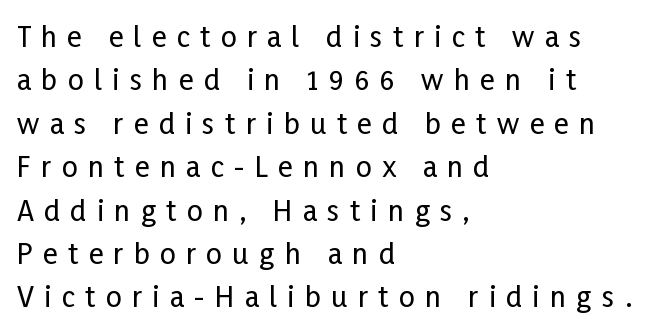
The image shows 28 px condensed sans-serif type, upright; set left-aligned, normal line spacing (1.55x), unusually wide letter spacing (+0.37 em), not underlined; low stroke contrast and a medium x-height.
